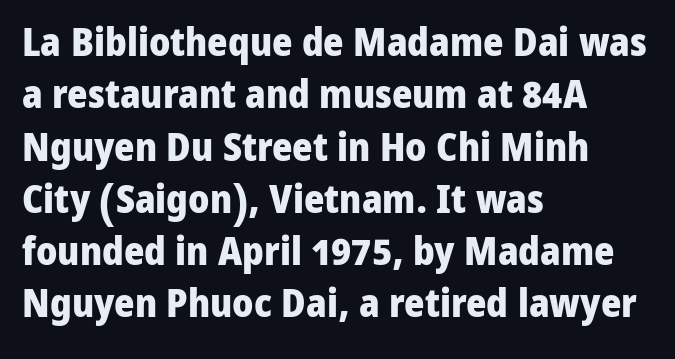
Q: Is the text bold? A: Yes.
Q: Is the text italic (slanted)? A: No, it is upright.
Q: Is the typeface a serif or a sans-serif typeface? A: Sans-serif.
Q: Is the text underlined? A: No.
Q: How is the paragraph aligned? A: Left-aligned.
Q: Is the spacing between letters normal or unusually wide? A: Normal.
Q: Is the spacing between lines tight, normal or loose? A: Normal.
Q: Width (condensed, normal, or wide)? A: Normal.
Q: Stroke contrast? A: Low.
Q: x-height? A: Medium.
Q: Monospaced? A: No.
